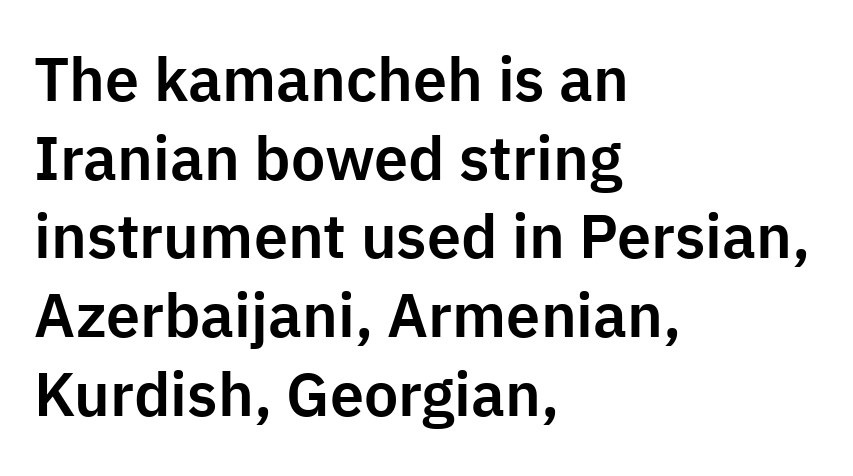
The image shows 61 px sans-serif type, upright; set left-aligned, normal line spacing (1.29x), normal letter spacing, not underlined; low stroke contrast and a medium x-height.
